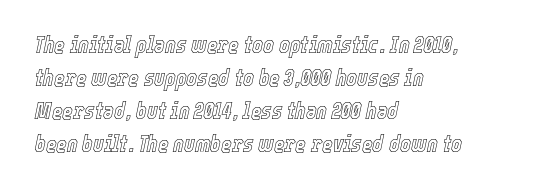
Slanted lettering throughout. The passage shown has conventional tracking throughout. The vertical gap from one line to the next is medium. No word sits above an underline. The typesetter chose a ragged-right arrangement here.
